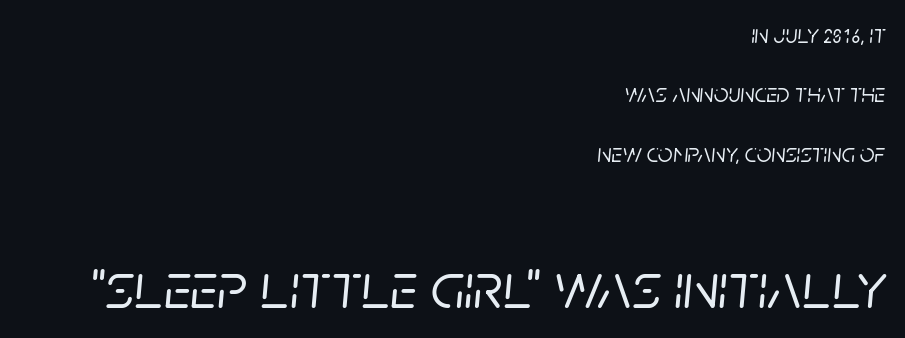
These lines are rendered in a variable-pitch font. Rows of type keep a wide berth in the vertical direction. The passage shown begins with its smaller block and ends with its larger one. In terms of posture, this sample is oblique. The ragged edge is on the left, which tells us the setting is flush right. Honestly, the letter spacing is just normal — you wouldn't notice it.
